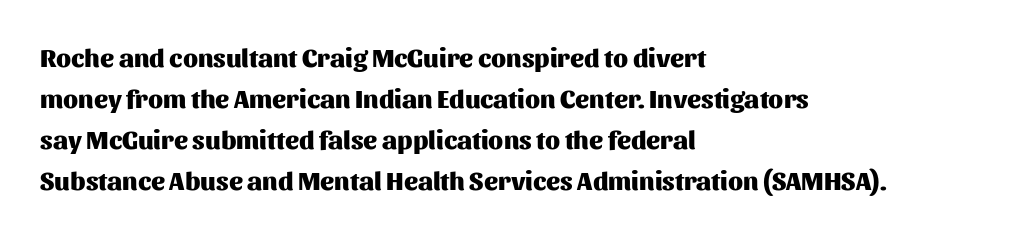
Standard letterfit; no display-style spreading of the glyphs. Compared with typical paragraphs, the rows here are spaced about the same. A bare baseline throughout the passage. Every stem runs plumb, perpendicular to the baseline. The typesetter chose a ragged-right arrangement here. The font is running at its bold setting.
